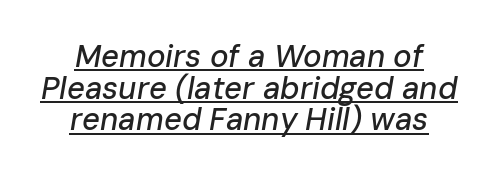
Regarding leading, the lines here are crowded together. The passage shown is typed in a proportional face where columns would drift. Honestly, the underline is the first thing you notice here. Characters follow at the spacing the type designer built in. The paragraph has two soft edges and a firm central axis.
